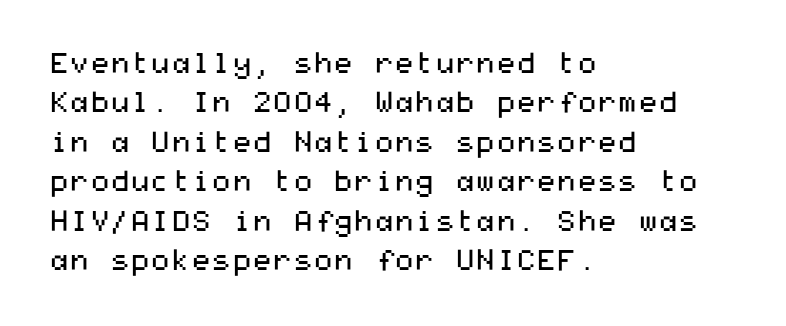
The image shows 29 px regular-weight, wide sans-serif type, upright; set left-aligned, normal line spacing (1.36x), normal letter spacing, not underlined; medium stroke contrast and a medium x-height.
